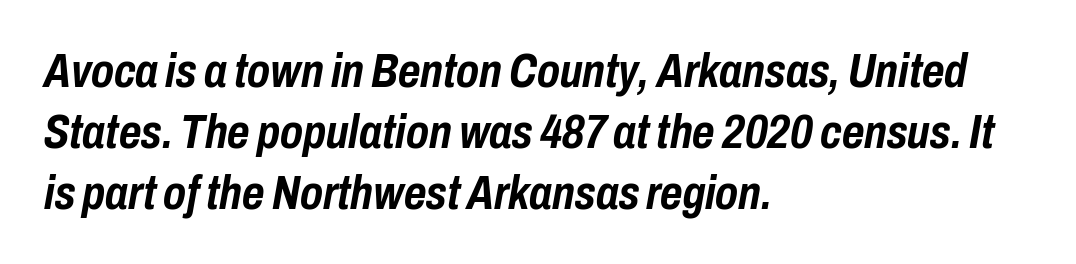
The gap between lines stays unmarked. Students, this is bold: see how much ink each stroke carries. Compared with a centered layout, this one pins lines to the left instead. Characters are canted at an angle relative to the baseline's perpendicular. The designer left line spacing at the default.
